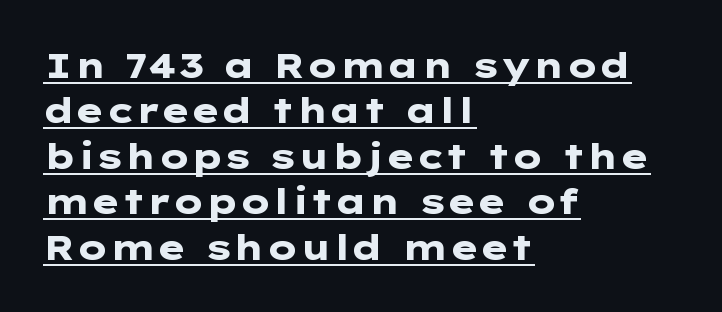
{"serif": "no", "italic": "no", "bold": "yes", "weight": "heavy", "width": "wide", "stroke_contrast": "low", "x_height": "medium", "underline": "yes", "align": "left", "line_spacing": "normal", "line_spacing_ratio": 1.3, "letter_spacing": "normal", "letter_spacing_em": 0.0, "glyph_px": 35}
